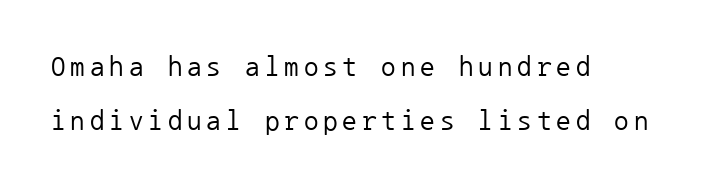
Q: Is the text bold? A: No.
Q: Is the text italic (slanted)? A: No, it is upright.
Q: Is the typeface a serif or a sans-serif typeface? A: Sans-serif.
Q: Is the text underlined? A: No.
Q: How is the paragraph aligned? A: Left-aligned.
Q: Width (condensed, normal, or wide)? A: Normal.
Q: Stroke contrast? A: Low.
Q: x-height? A: Medium.
Q: Monospaced? A: Yes.
